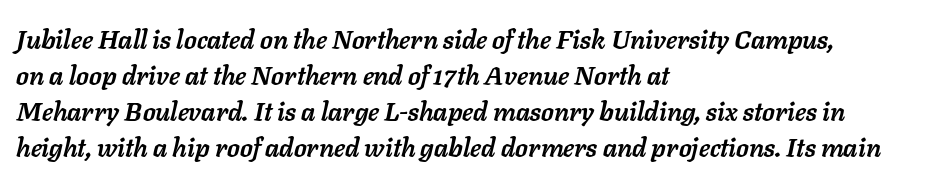
If you measured baseline to baseline, you'd find a middling distance. Caption: bold face, heavy strokes. Each row of text sits above clean, open space. Is the type slanted? Yes — the strokes lean at a clear angle. Inter-character spacing is left at the font's built-in metrics.
